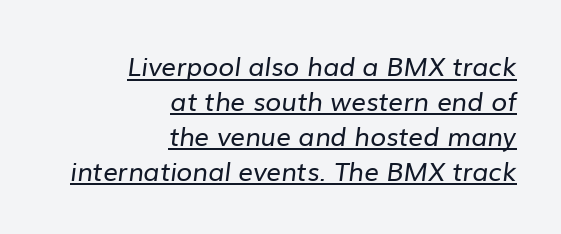
One glance says typical: line gaps are just what's usual. Line endings align vertically; line beginnings do not. No chunkiness to these letters — they're not bold. No extra tracking has been applied to these lines. The sample's only ornament is a line tracing under the words.
